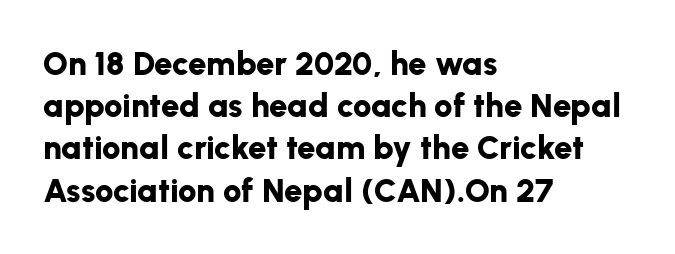
The characters look thick and weighty, a clear bold. The face used here is proportionally spaced, like ordinary book or web type. Posture: straight, roman, zero tilt. Observe the absence of serifs on each vertical stroke in this sample.
